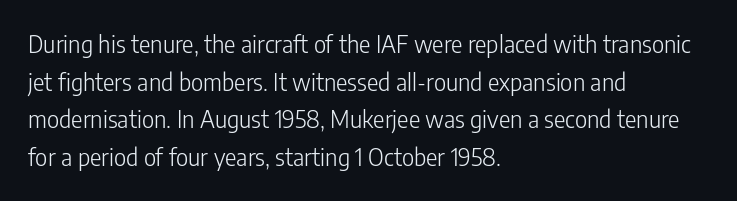
Q: Is the text bold? A: No.
Q: Is the text italic (slanted)? A: No, it is upright.
Q: Is the text underlined? A: No.
Q: How is the paragraph aligned? A: Left-aligned.
Q: Is the spacing between letters normal or unusually wide? A: Normal.
Q: Is the spacing between lines tight, normal or loose? A: Normal.
